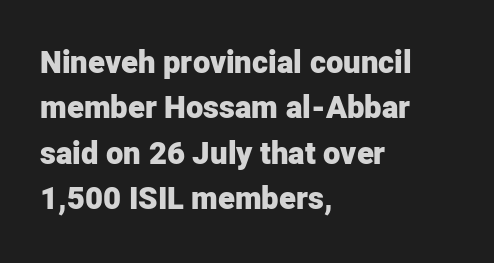
The image shows 31 px heavy sans-serif type, upright; set left-aligned, normal line spacing (1.46x), normal letter spacing, not underlined; low stroke contrast and a medium x-height.
